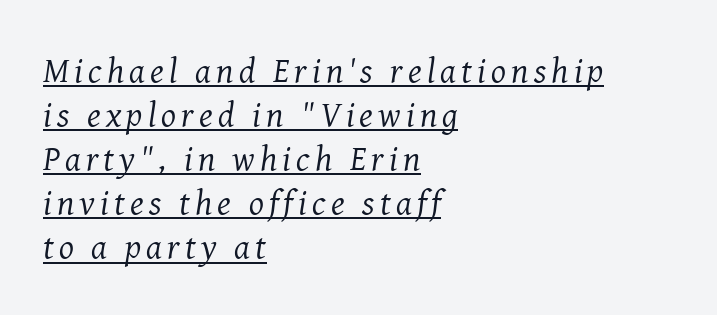
The setting favours the left margin, as ordinary paragraphs usually do. The rendering uses the underline text-decoration. Weight: regular or lighter. The rendering applies a slant to the glyphs. A typesetter would call this proportional, since set widths differ per character. Are there feet on the stems? There are — it's a serif.
